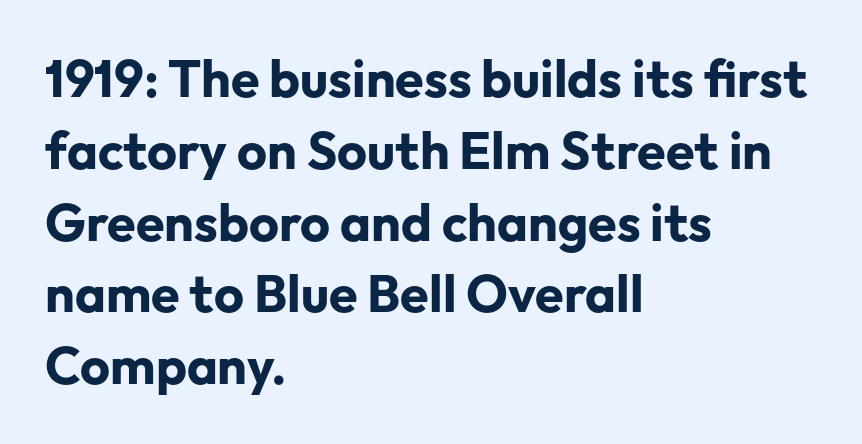
The image shows 52 px bold sans-serif type, upright; set left-aligned, normal line spacing (1.38x), normal letter spacing, not underlined; low stroke contrast and a medium x-height.
